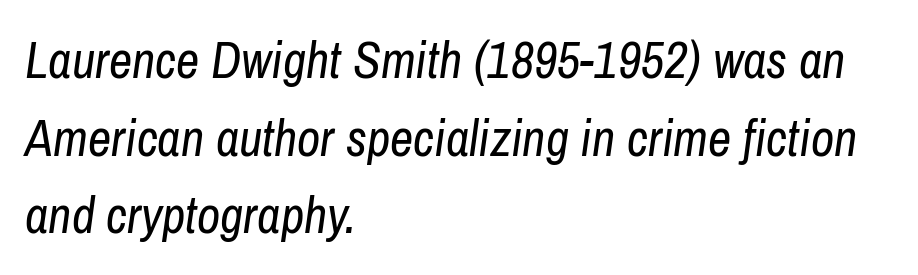
Q: Is the text bold? A: No.
Q: Is the text italic (slanted)? A: Yes, it leans right by about 8 degrees.
Q: Is the text underlined? A: No.
Q: How is the paragraph aligned? A: Left-aligned.
Q: Is the spacing between letters normal or unusually wide? A: Normal.
Q: Is the spacing between lines tight, normal or loose? A: Normal.
Q: Width (condensed, normal, or wide)? A: Condensed.
Q: Stroke contrast? A: Low.
Q: x-height? A: Medium.
Q: Monospaced? A: No.
